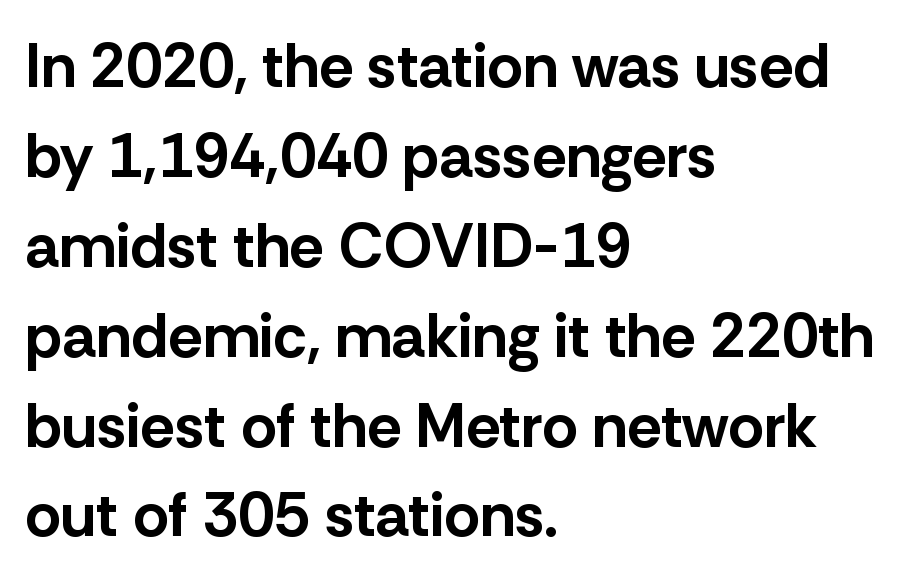
Q: Is the text bold? A: Yes.
Q: Is the text italic (slanted)? A: No, it is upright.
Q: Is the typeface a serif or a sans-serif typeface? A: Sans-serif.
Q: Is the text underlined? A: No.
Q: How is the paragraph aligned? A: Left-aligned.
Q: Is the spacing between letters normal or unusually wide? A: Normal.
Q: Is the spacing between lines tight, normal or loose? A: Normal.
Q: Width (condensed, normal, or wide)? A: Normal.
Q: Stroke contrast? A: Low.
Q: x-height? A: Medium.
Q: Monospaced? A: No.
